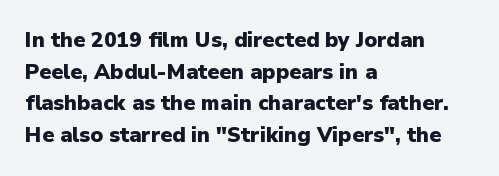
{"italic": "no", "bold": "yes", "underline": "no", "align": "left", "line_spacing": "normal", "line_spacing_ratio": 1.51, "letter_spacing": "normal", "letter_spacing_em": 0.0, "glyph_px": 21}
